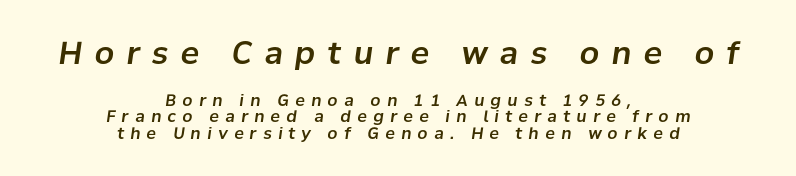
{"italic": "yes", "lean": "right", "slant_degrees": 8, "width": "normal", "stroke_contrast": "low", "x_height": "medium", "monospaced": "no", "underline": "no", "align": "center", "line_spacing": "tight", "line_spacing_ratio": 1.03, "letter_spacing": "wide", "letter_spacing_em": 0.4, "larger_block": "first", "size_ratio": 1.94, "glyph_px": 31}
